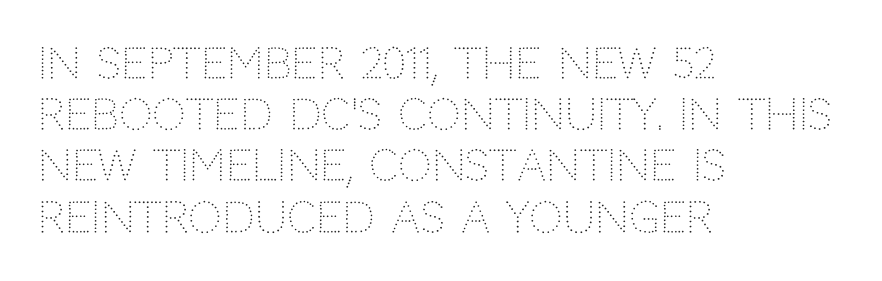
{"serif": "no", "italic": "no", "bold": "no", "weight": "light", "width": "normal", "stroke_contrast": "low", "x_height": "large", "monospaced": "no", "underline": "no", "align": "left", "line_spacing_ratio": 1.22, "letter_spacing": "normal", "letter_spacing_em": 0.0, "glyph_px": 42}
